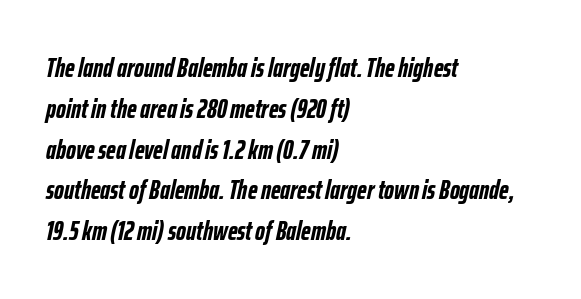
Letters rest on an invisible, unmarked baseline. Observe the lean: these are italic letterforms. Leftover space on each line is placed entirely after the last word. Whoever set this chose a conventional vertical rhythm. Between one letter and the next there's only the usual sliver of space. The passage shown is emphatically bold.
